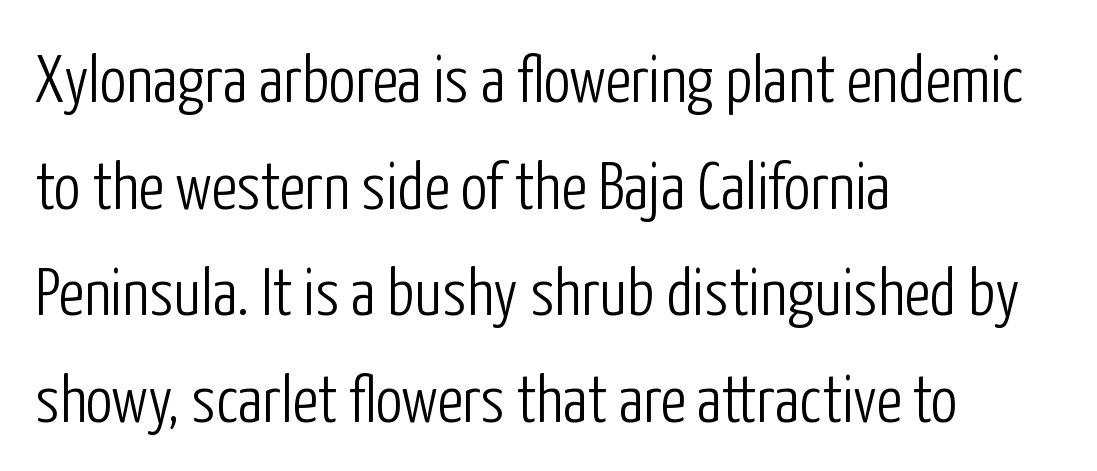
{"serif": "no", "italic": "no", "bold": "no", "weight": "light", "width": "condensed", "stroke_contrast": "low", "x_height": "medium", "monospaced": "no", "underline": "no", "align": "left", "line_spacing": "normal", "line_spacing_ratio": 1.59, "letter_spacing": "normal", "letter_spacing_em": 0.0, "glyph_px": 67}
